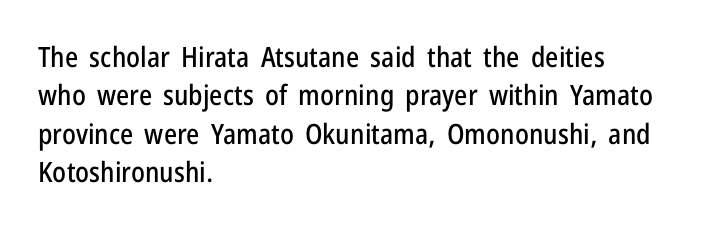
Q: Is the text italic (slanted)? A: No, it is upright.
Q: Is the typeface a serif or a sans-serif typeface? A: Sans-serif.
Q: Is the text underlined? A: No.
Q: How is the paragraph aligned? A: Left-aligned.
Q: Is the spacing between letters normal or unusually wide? A: Normal.
Q: Is the spacing between lines tight, normal or loose? A: Normal.
Q: Width (condensed, normal, or wide)? A: Condensed.
Q: Stroke contrast? A: Low.
Q: x-height? A: Medium.
Q: Monospaced? A: No.
